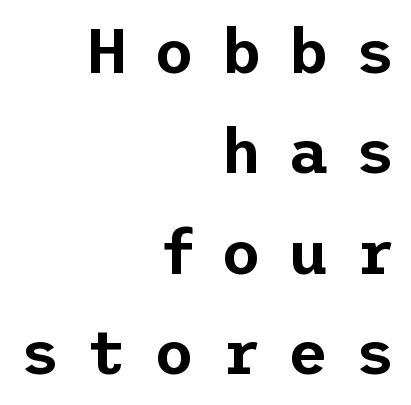
{"serif": "no", "italic": "no", "width": "normal", "stroke_contrast": "low", "x_height": "medium", "underline": "no", "align": "right", "line_spacing": "normal", "line_spacing_ratio": 1.62, "letter_spacing": "wide", "letter_spacing_em": 0.43, "glyph_px": 62}
